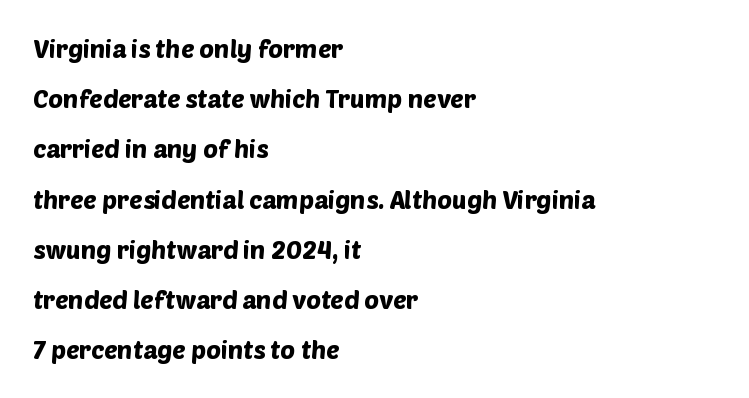
The image shows 25 px text type; set left-aligned, loose line spacing (2.01x), normal letter spacing, not underlined.
